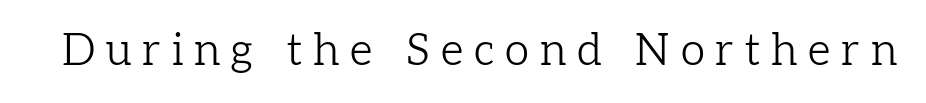
{"serif": "yes", "italic": "no", "bold": "no", "weight": "light", "width": "normal", "stroke_contrast": "low", "x_height": "medium", "monospaced": "no", "underline": "no", "letter_spacing": "wide", "letter_spacing_em": 0.25, "glyph_px": 44}
